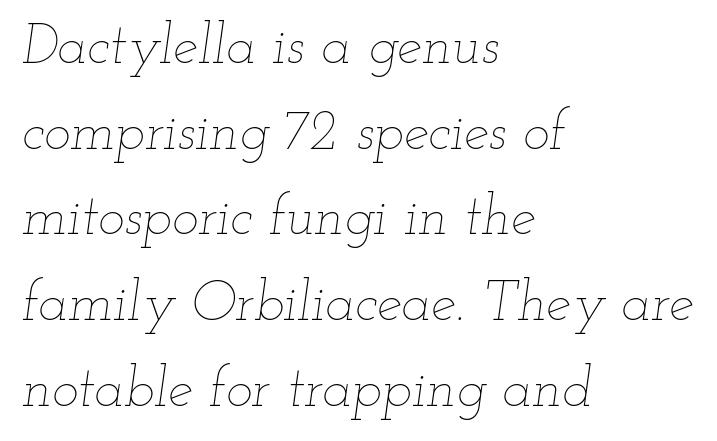
{"italic": "yes", "lean": "right", "slant_degrees": 12, "bold": "no", "weight": "thin", "width": "wide", "stroke_contrast": "low", "x_height": "small", "monospaced": "no", "underline": "no", "align": "left", "line_spacing": "normal", "line_spacing_ratio": 1.53, "letter_spacing": "normal", "letter_spacing_em": 0.0, "glyph_px": 56}
